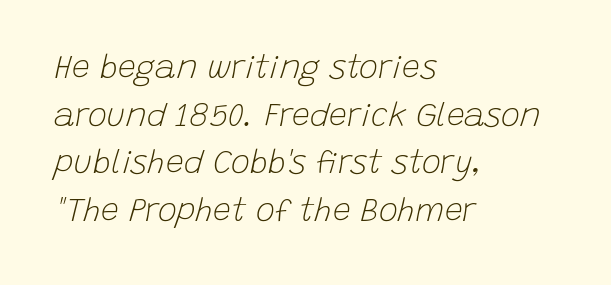
{"italic": "yes", "lean": "right", "slant_degrees": 15, "bold": "no", "weight": "light", "width": "normal", "stroke_contrast": "low", "x_height": "large", "monospaced": "no", "underline": "no", "align": "left", "line_spacing": "normal", "line_spacing_ratio": 1.49, "letter_spacing": "normal", "letter_spacing_em": 0.0, "glyph_px": 32}
